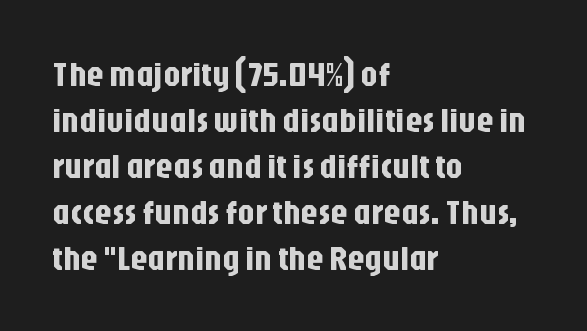
The image shows 34 px condensed sans-serif type, upright; set left-aligned, normal line spacing (1.35x), normal letter spacing, not underlined; low stroke contrast and a large x-height.
